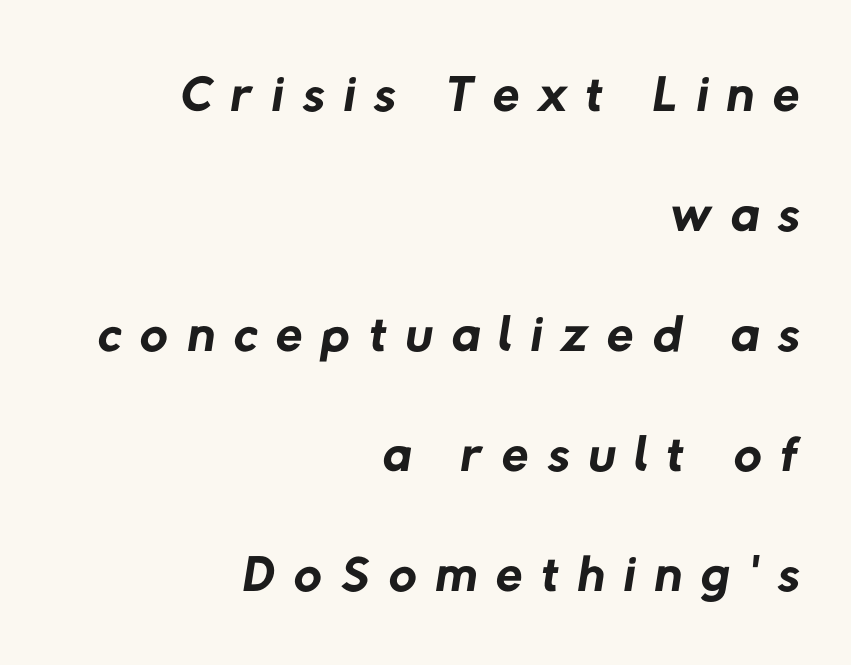
{"serif": "no", "bold": "no", "weight": "regular", "width": "normal", "stroke_contrast": "low", "x_height": "medium", "monospaced": "no", "underline": "no", "align": "right", "line_spacing": "normal", "line_spacing_ratio": 1.56, "letter_spacing": "wide", "letter_spacing_em": 0.25, "glyph_px": 77}
